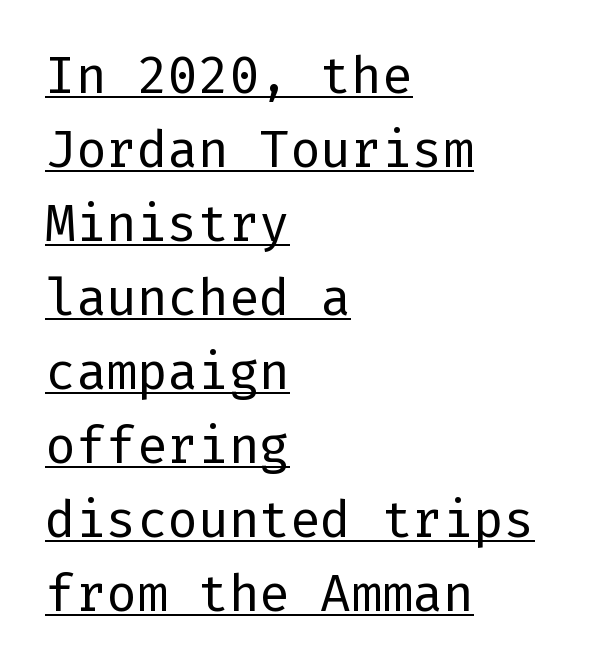
{"serif": "no", "italic": "no", "bold": "no", "weight": "regular", "width": "normal", "stroke_contrast": "low", "x_height": "medium", "underline": "yes", "align": "left", "line_spacing": "normal", "line_spacing_ratio": 1.45, "letter_spacing": "normal", "letter_spacing_em": 0.0, "glyph_px": 51}
